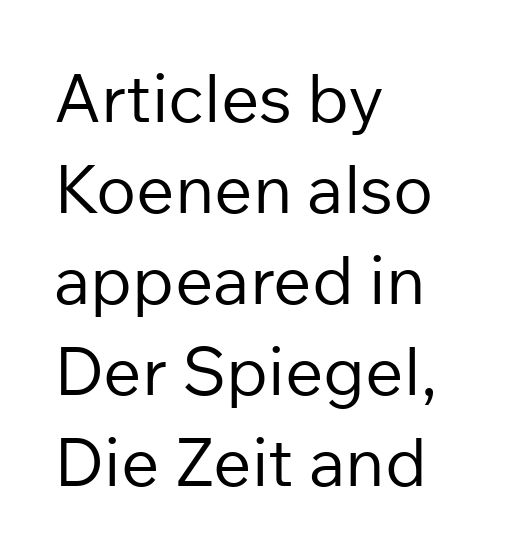
The image shows 67 px regular-weight sans-serif type, upright; set left-aligned, normal line spacing (1.36x), normal letter spacing, not underlined; low stroke contrast and a medium x-height.
